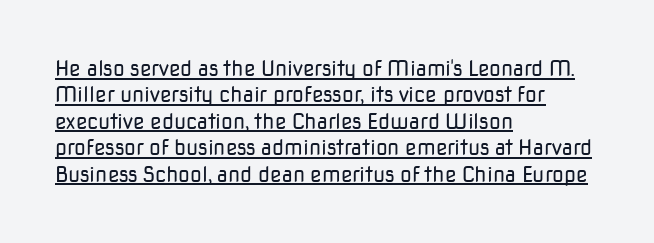
The image shows 21 px text type, upright; set left-aligned, normal line spacing (1.26x), normal letter spacing, underlined.
